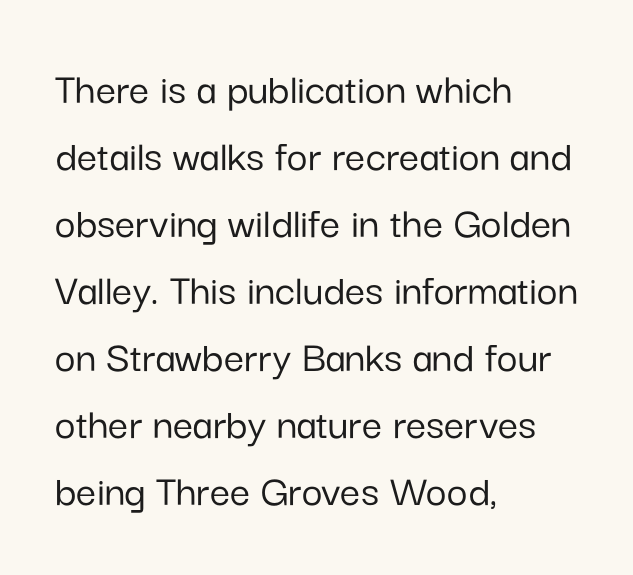
The image shows 45 px sans-serif type, upright; set left-aligned, normal line spacing (1.49x), normal letter spacing, not underlined; low stroke contrast and a medium x-height.
